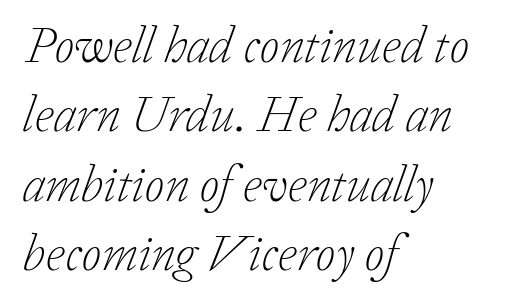
The image shows 51 px light serif type, italic (leaning right); set left-aligned, normal line spacing (1.36x), normal letter spacing, not underlined; low stroke contrast and a medium x-height.
